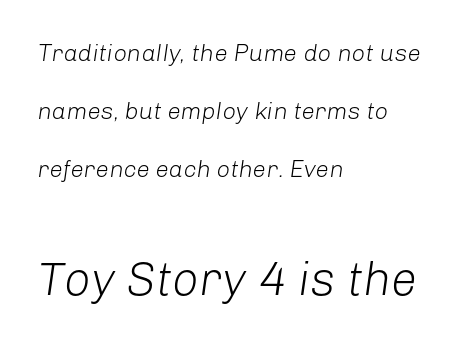
A typesetter would mark this as italic. The text block is weighted toward the left margin, trailing off unevenly rightward. Letters have the restrained weight of plain body copy at most. Each row of text sits above clean, open space. Interline gaps are noticeably wide in this sample. These lines are rendered in a variable-pitch font.
